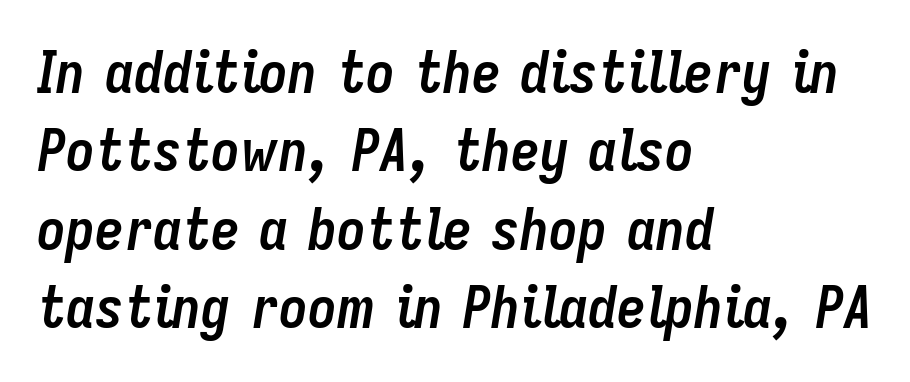
Q: Is the text bold? A: Yes.
Q: Is the text italic (slanted)? A: Yes, it leans right by about 9 degrees.
Q: Is the text underlined? A: No.
Q: How is the paragraph aligned? A: Left-aligned.
Q: Is the spacing between letters normal or unusually wide? A: Normal.
Q: Is the spacing between lines tight, normal or loose? A: Normal.
Q: Width (condensed, normal, or wide)? A: Condensed.
Q: Stroke contrast? A: Low.
Q: x-height? A: Medium.
Q: Monospaced? A: No.
